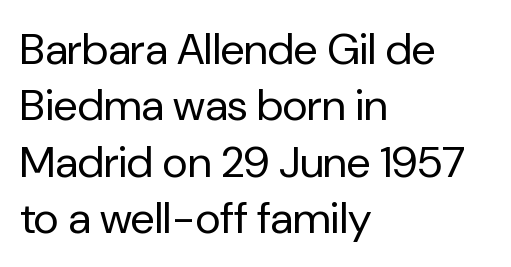
{"serif": "no", "italic": "no", "bold": "no", "weight": "regular", "width": "normal", "stroke_contrast": "low", "x_height": "medium", "monospaced": "no", "underline": "no", "align": "left", "line_spacing": "normal", "line_spacing_ratio": 1.28, "letter_spacing": "normal", "letter_spacing_em": 0.0, "glyph_px": 44}
